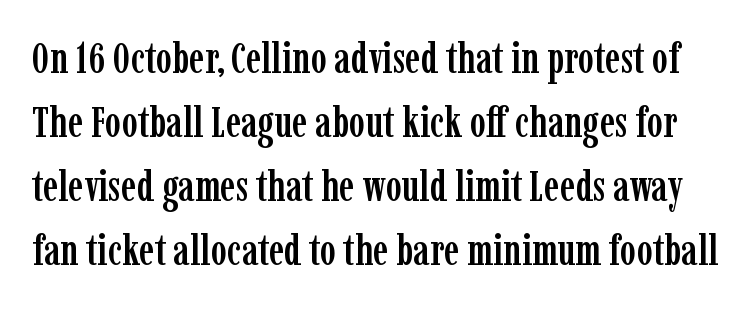
The image shows 43 px condensed serif type, upright; set normal line spacing (1.49x), normal letter spacing, not underlined; low stroke contrast and a medium x-height.
